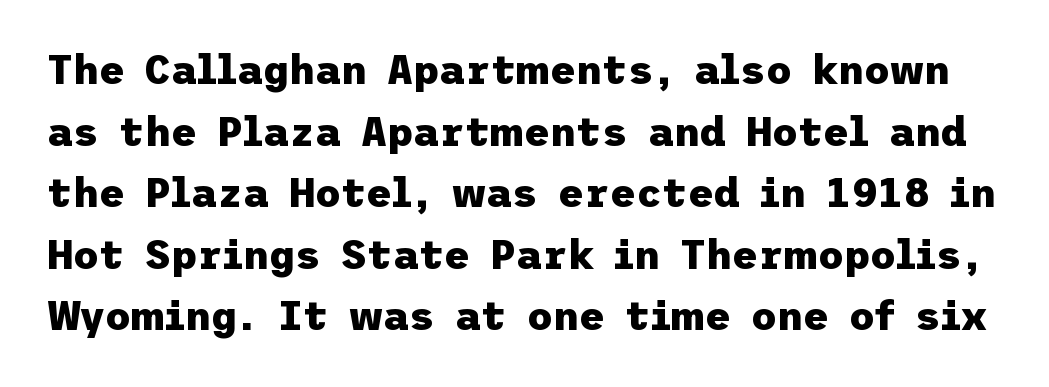
The image shows 40 px heavy sans-serif type, upright; set normal line spacing (1.54x), normal letter spacing, not underlined; low stroke contrast and a medium x-height.
